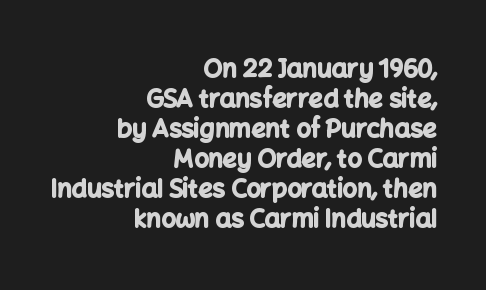
Q: Is the text bold? A: Yes.
Q: Is the text italic (slanted)? A: No, it is upright.
Q: Is the text underlined? A: No.
Q: How is the paragraph aligned? A: Right-aligned.
Q: Is the spacing between letters normal or unusually wide? A: Normal.
